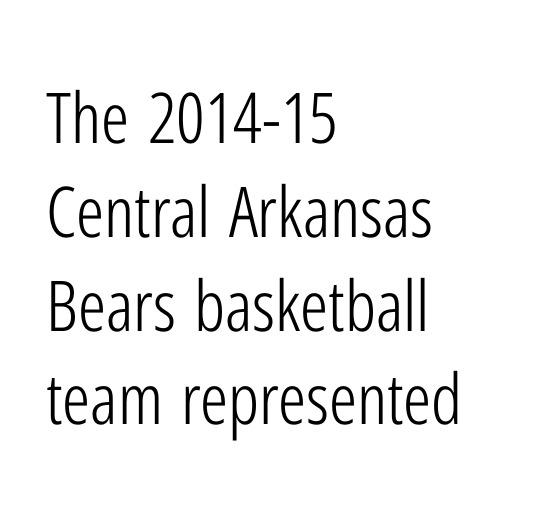
Between one letter and the next there's only the usual sliver of space. Think of a printed novel: that variable character pitch is what you see here. The baseline area is clear. Posture: vertical.
